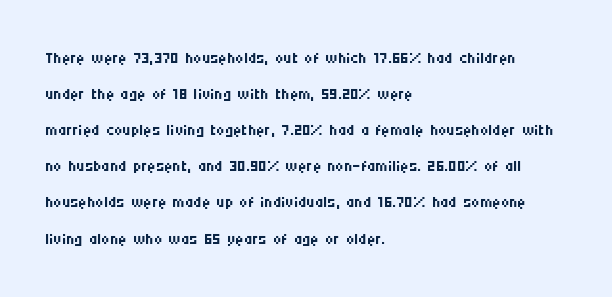
The image shows 23 px text type, upright; set left-aligned, normal line spacing (1.57x), normal letter spacing, not underlined.
